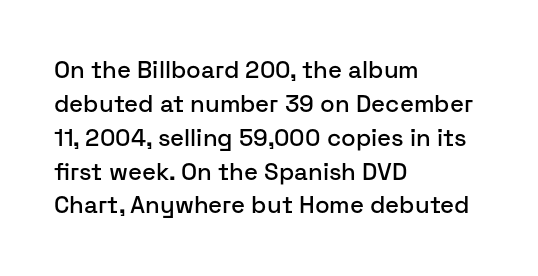
Q: Is the text italic (slanted)? A: No, it is upright.
Q: Is the text underlined? A: No.
Q: How is the paragraph aligned? A: Left-aligned.
Q: Is the spacing between letters normal or unusually wide? A: Normal.
Q: Is the spacing between lines tight, normal or loose? A: Normal.
